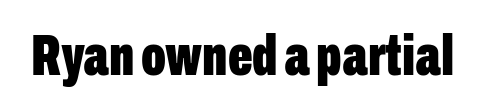
Plain, unruled lines of type. On the weight axis this lands at bold, roughly 700. Tracking value appears to be zero — textbook default spacing. Rendered with straight, roman letterforms. These lines are composed in type without serifs.
